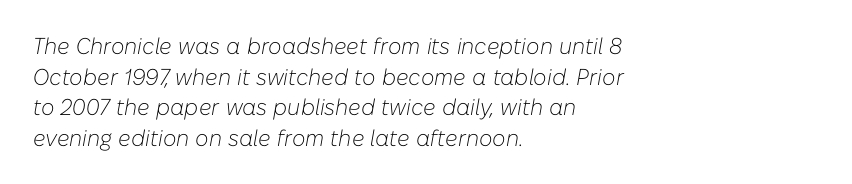
The image shows 23 px text type, italic (leaning right); set left-aligned, normal line spacing (1.33x), normal letter spacing, not underlined.
